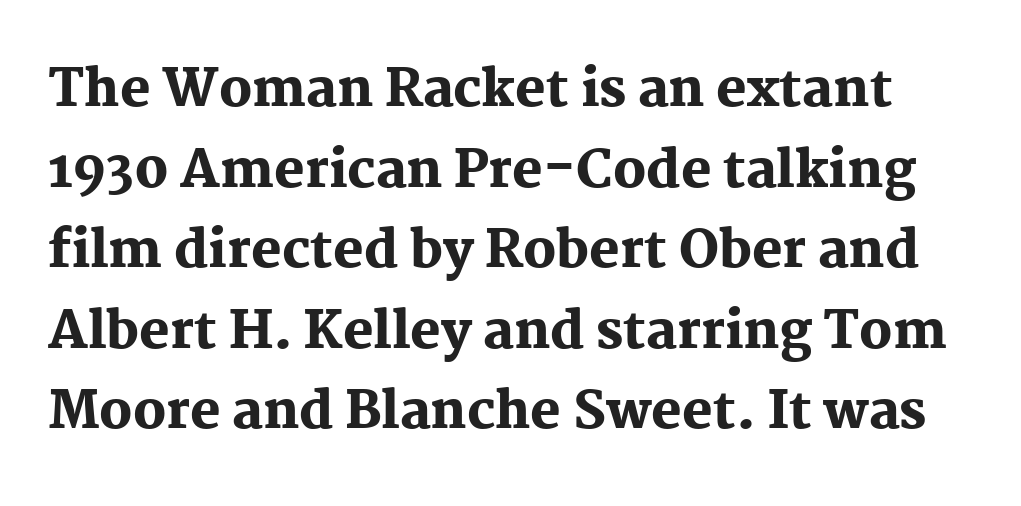
The image shows 51 px heavy serif type, upright; set normal line spacing (1.58x), normal letter spacing, not underlined; medium stroke contrast and a medium x-height.
